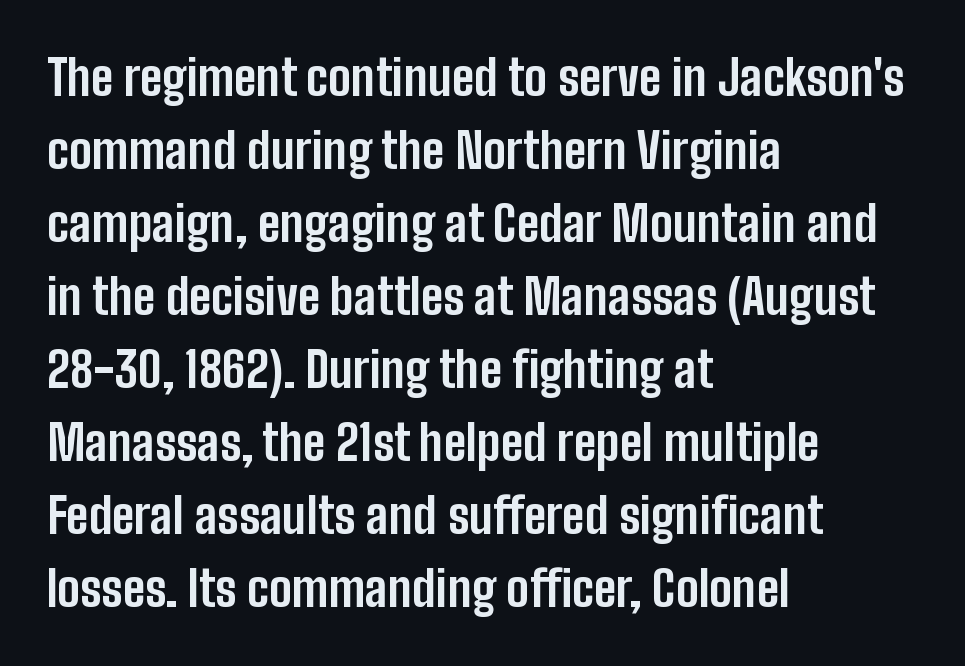
{"serif": "no", "italic": "no", "bold": "yes", "weight": "bold", "width": "condensed", "stroke_contrast": "low", "x_height": "medium", "monospaced": "no", "underline": "no", "align": "left", "line_spacing": "normal", "line_spacing_ratio": 1.49, "letter_spacing": "normal", "letter_spacing_em": 0.0, "glyph_px": 49}
